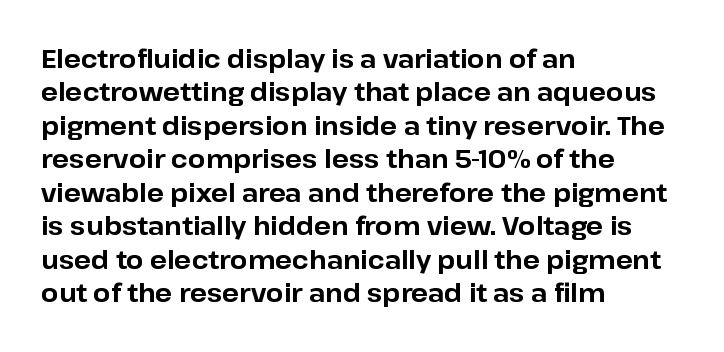
Notice how the passage keeps a crisp vertical edge on the left only. Ordinary non-slanted type is in use. This sample uses plain, unmodified letter spacing. Strong, thick strokes mark this as bold type. Normally led — the rows are evenly, conventionally spaced.
